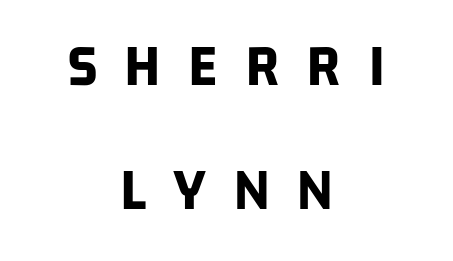
{"serif": "no", "bold": "yes", "weight": "bold", "width": "condensed", "stroke_contrast": "low", "x_height": "large", "monospaced": "no", "underline": "no", "align": "center", "line_spacing": "loose", "line_spacing_ratio": 2.04, "letter_spacing": "wide", "letter_spacing_em": 0.45, "glyph_px": 61}
